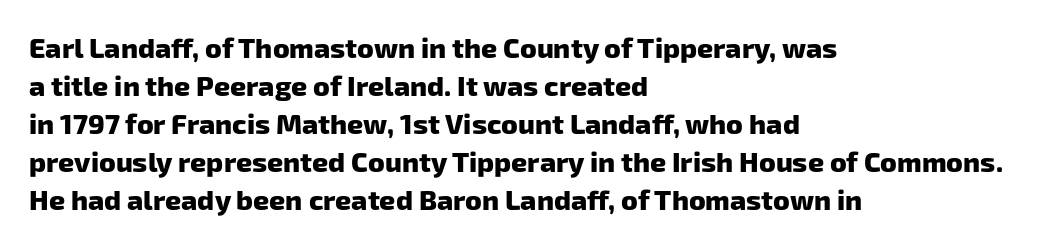
{"serif": "no", "bold": "yes", "weight": "heavy", "width": "normal", "stroke_contrast": "low", "x_height": "medium", "monospaced": "no", "underline": "no", "align": "left", "line_spacing": "normal", "line_spacing_ratio": 1.36, "letter_spacing": "normal", "letter_spacing_em": 0.0, "glyph_px": 28}
